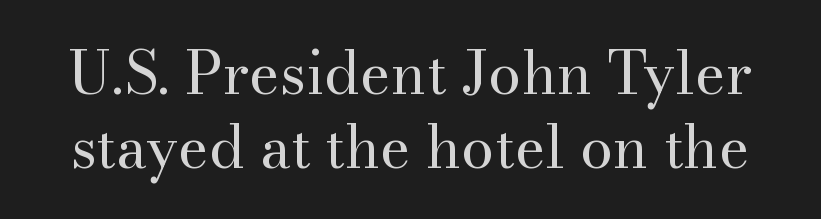
Q: Is the text bold? A: No.
Q: Is the text italic (slanted)? A: No, it is upright.
Q: Is the typeface a serif or a sans-serif typeface? A: Serif.
Q: Is the text underlined? A: No.
Q: Is the spacing between letters normal or unusually wide? A: Normal.
Q: Is the spacing between lines tight, normal or loose? A: Normal.
Q: Width (condensed, normal, or wide)? A: Normal.
Q: Stroke contrast? A: Medium.
Q: x-height? A: Small.
Q: Monospaced? A: No.
